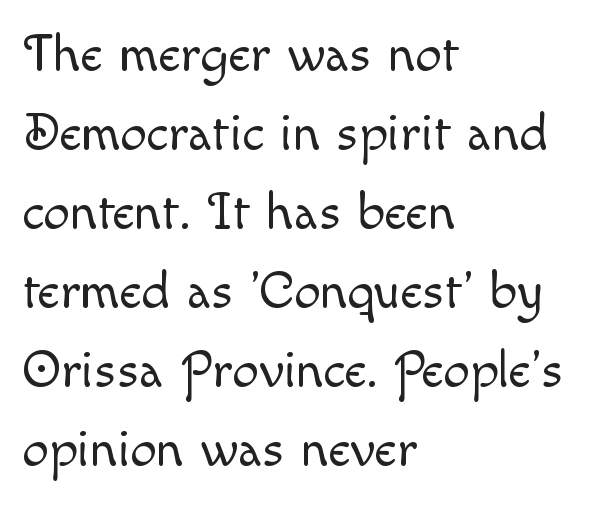
The image shows 53 px light type, upright; set left-aligned, normal line spacing (1.49x), normal letter spacing, not underlined; a small x-height.
